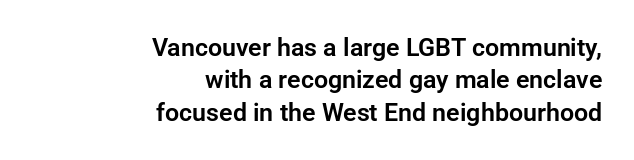
Any mark beneath the type? The region is blank. Rows of type keep a routine distance in the vertical direction. The text block is weighted toward the right margin, trailing off unevenly leftward. These lines keep a tight, regular rhythm from letter to letter. You can tell it's not italic because the verticals are truly vertical.
